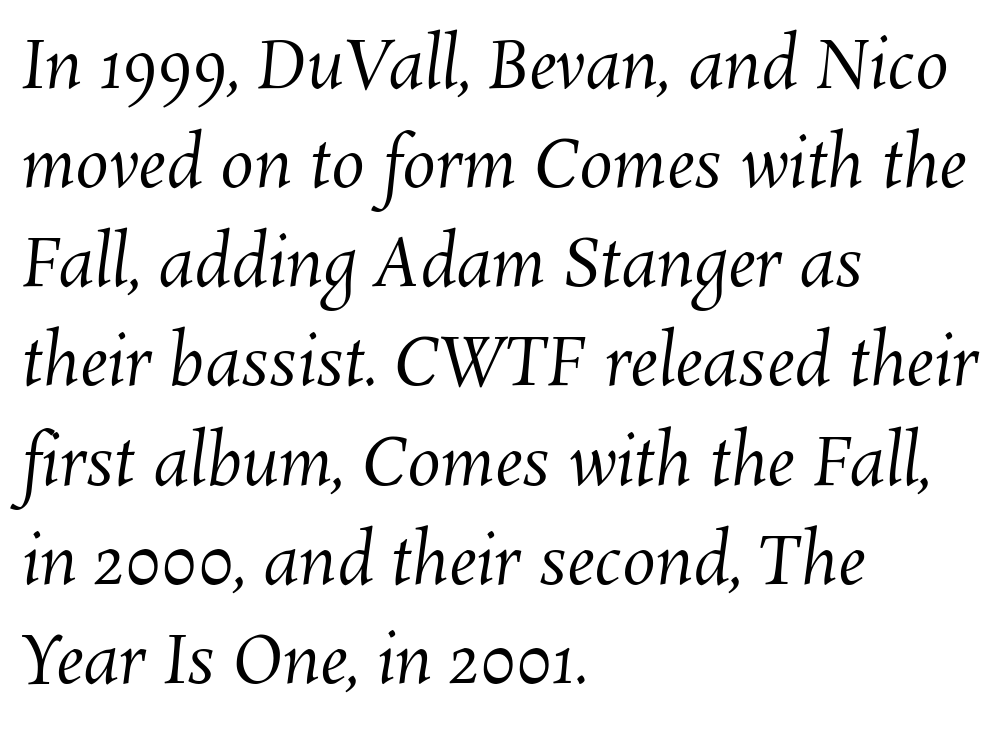
Q: Is the text bold? A: No.
Q: Is the text underlined? A: No.
Q: How is the paragraph aligned? A: Left-aligned.
Q: Is the spacing between letters normal or unusually wide? A: Normal.
Q: Is the spacing between lines tight, normal or loose? A: Normal.
Q: Width (condensed, normal, or wide)? A: Normal.
Q: Stroke contrast? A: Medium.
Q: x-height? A: Medium.
Q: Monospaced? A: No.
